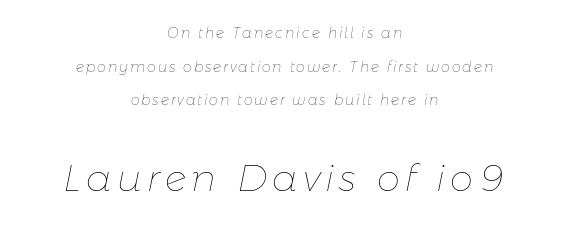
Unbolded letterforms with no extra heft. Italic: yes, the glyphs are oblique. Note: smaller setting up top, larger setting below. Centered paragraph, ragged on both sides. Widely set lines give the paragraph a tall, airy silhouette.
